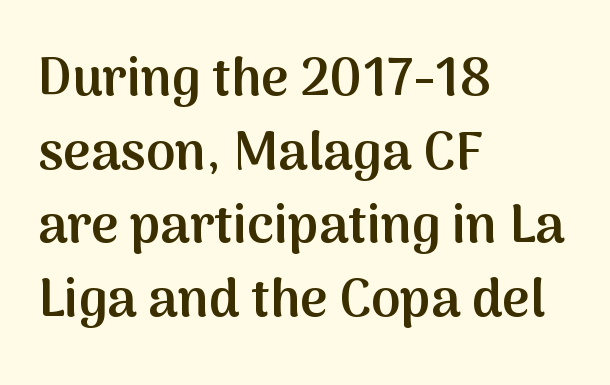
Q: Is the text bold? A: Semi-bold.
Q: Is the text italic (slanted)? A: No, it is upright.
Q: Is the typeface a serif or a sans-serif typeface? A: Sans-serif.
Q: Is the text underlined? A: No.
Q: How is the paragraph aligned? A: Left-aligned.
Q: Is the spacing between letters normal or unusually wide? A: Normal.
Q: Is the spacing between lines tight, normal or loose? A: Normal.
Q: Width (condensed, normal, or wide)? A: Normal.
Q: Stroke contrast? A: Medium.
Q: x-height? A: Medium.
Q: Monospaced? A: No.
